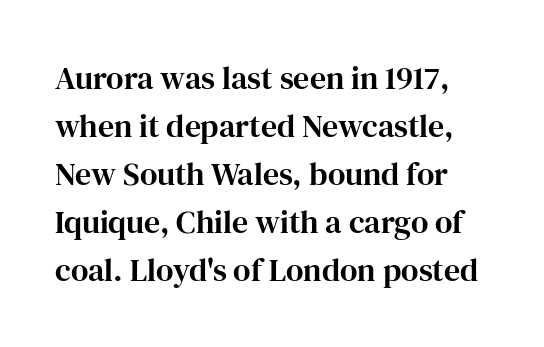
Q: Is the text italic (slanted)? A: No, it is upright.
Q: Is the typeface a serif or a sans-serif typeface? A: Serif.
Q: Is the text underlined? A: No.
Q: Is the spacing between letters normal or unusually wide? A: Normal.
Q: Is the spacing between lines tight, normal or loose? A: Normal.
Q: Width (condensed, normal, or wide)? A: Normal.
Q: Stroke contrast? A: High.
Q: x-height? A: Medium.
Q: Monospaced? A: No.
